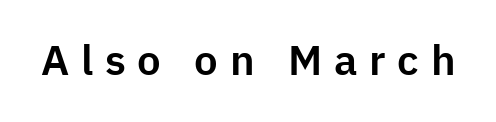
Q: Is the text italic (slanted)? A: No, it is upright.
Q: Is the typeface a serif or a sans-serif typeface? A: Sans-serif.
Q: Is the text underlined? A: No.
Q: Is the spacing between letters normal or unusually wide? A: Unusually wide.
Q: Width (condensed, normal, or wide)? A: Normal.
Q: Stroke contrast? A: Low.
Q: x-height? A: Medium.
Q: Monospaced? A: No.
